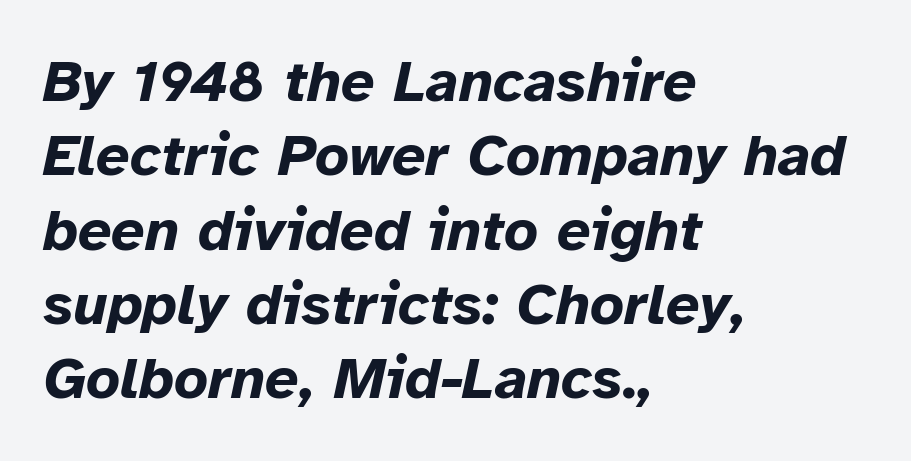
Q: Is the text bold? A: Yes.
Q: Is the text italic (slanted)? A: Yes, it leans right by about 12 degrees.
Q: Is the text underlined? A: No.
Q: How is the paragraph aligned? A: Left-aligned.
Q: Is the spacing between letters normal or unusually wide? A: Normal.
Q: Is the spacing between lines tight, normal or loose? A: Normal.
Q: Width (condensed, normal, or wide)? A: Normal.
Q: Stroke contrast? A: Low.
Q: x-height? A: Medium.
Q: Monospaced? A: No.
